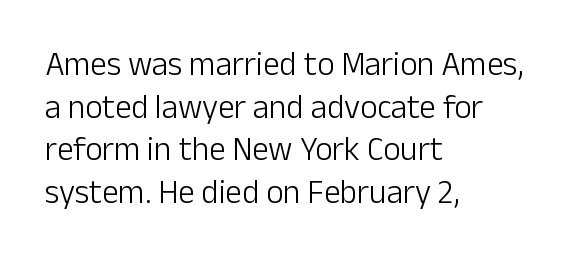
Q: Is the text bold? A: No.
Q: Is the text italic (slanted)? A: No, it is upright.
Q: Is the typeface a serif or a sans-serif typeface? A: Sans-serif.
Q: Is the text underlined? A: No.
Q: How is the paragraph aligned? A: Left-aligned.
Q: Is the spacing between letters normal or unusually wide? A: Normal.
Q: Is the spacing between lines tight, normal or loose? A: Normal.
Q: Width (condensed, normal, or wide)? A: Normal.
Q: Stroke contrast? A: Low.
Q: x-height? A: Medium.
Q: Monospaced? A: No.
